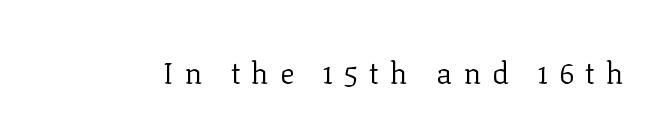
The image shows 30 px regular-weight serif type, upright; set unusually wide letter spacing (+0.36 em), not underlined; low stroke contrast and a medium x-height.
